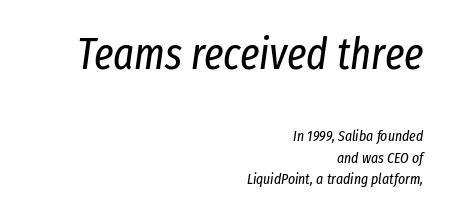
Descenders are the only things crossing below the line. Type size steps down from the first block to the second. Casual observation: everything's shoved over to the right. Leading: standard. Looks like regular typesetting: each glyph gets only the width it needs. The cut favours lightness, reaching ordinary text weight at its darkest.
